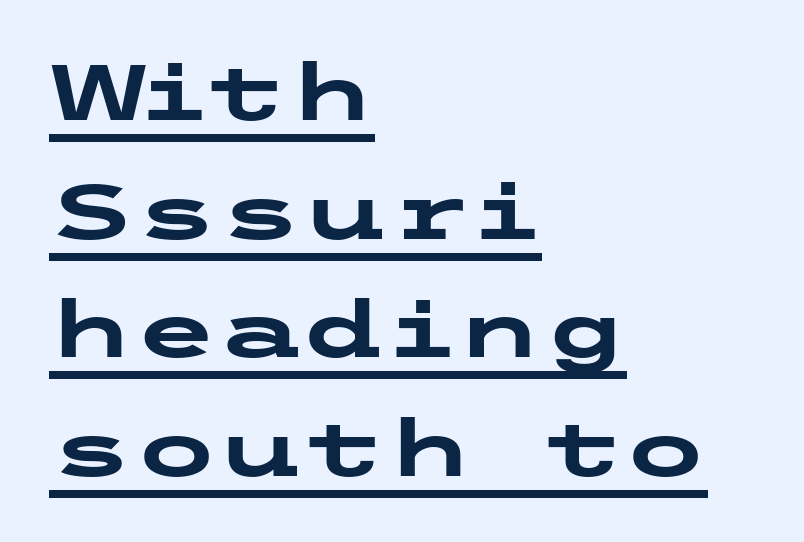
Check where the strokes stop: nothing finishes them off — pure sans. The typesetter chose a ragged-right arrangement here. The lettering holds an erect, upright posture throughout. Does the leading feel generous? No, just average.
